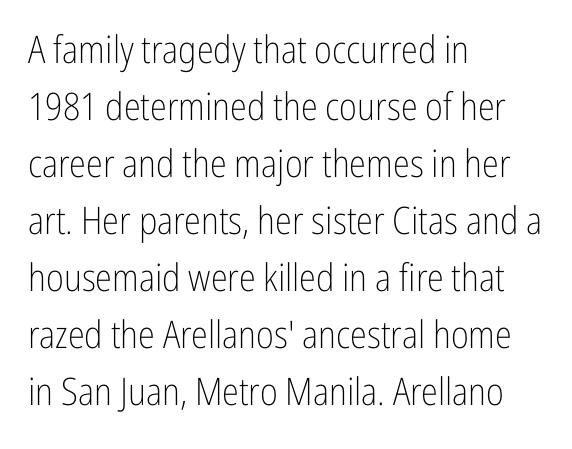
The image shows 38 px light, condensed sans-serif type, upright; set left-aligned, normal line spacing (1.5x), normal letter spacing, not underlined; low stroke contrast and a medium x-height.
